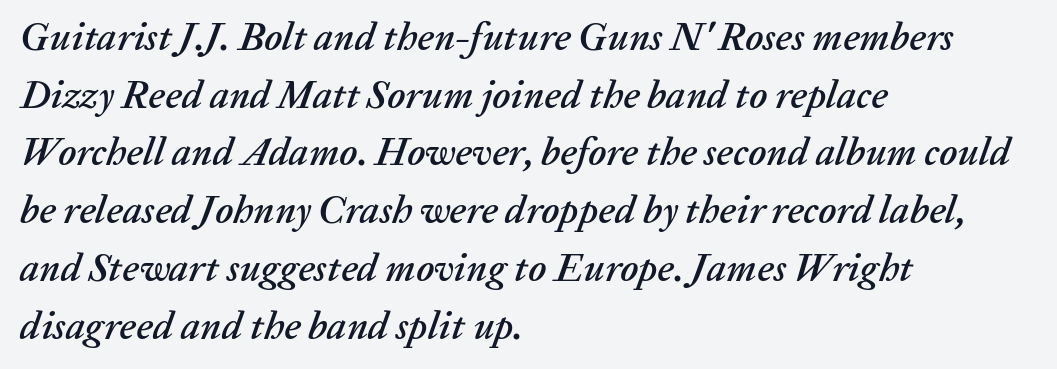
Q: Is the text italic (slanted)? A: Yes, it leans right by about 20 degrees.
Q: Is the text underlined? A: No.
Q: How is the paragraph aligned? A: Left-aligned.
Q: Is the spacing between letters normal or unusually wide? A: Normal.
Q: Is the spacing between lines tight, normal or loose? A: Normal.
Q: Width (condensed, normal, or wide)? A: Normal.
Q: Stroke contrast? A: Low.
Q: x-height? A: Medium.
Q: Monospaced? A: No.
